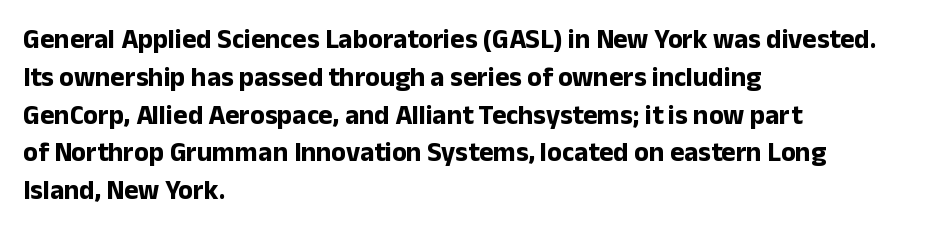
Line spacing here is normal. The baseline area is clear. This sample uses an upright cut, with every glyph sitting square on the baseline. These lines keep a tight, regular rhythm from letter to letter. Line beginnings align vertically; line endings do not.
